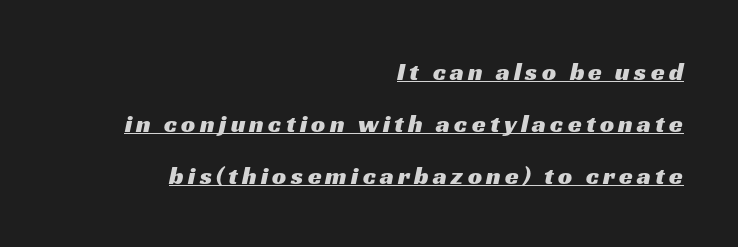
The lettering is marked with a stroke running underneath it. Does the leading feel generous? Absolutely, it's lavish. Which margin do the lines hug? The right one — the left edge is uneven.
